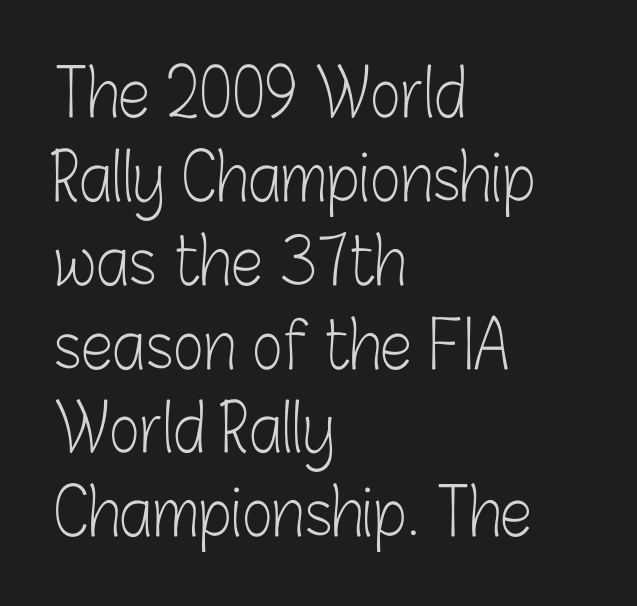
{"serif": "no", "italic": "no", "bold": "no", "weight": "light", "width": "condensed", "stroke_contrast": "low", "x_height": "medium", "monospaced": "no", "underline": "no", "align": "left", "line_spacing": "normal", "line_spacing_ratio": 1.29, "letter_spacing": "normal", "letter_spacing_em": 0.0, "glyph_px": 65}
